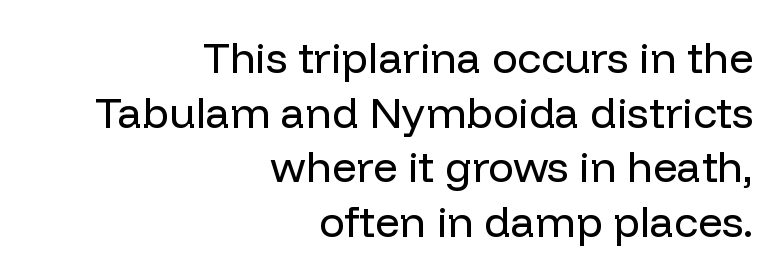
Q: Is the text bold? A: No.
Q: Is the text italic (slanted)? A: No, it is upright.
Q: Is the typeface a serif or a sans-serif typeface? A: Sans-serif.
Q: Is the text underlined? A: No.
Q: How is the paragraph aligned? A: Right-aligned.
Q: Is the spacing between letters normal or unusually wide? A: Normal.
Q: Is the spacing between lines tight, normal or loose? A: Normal.
Q: Width (condensed, normal, or wide)? A: Normal.
Q: Stroke contrast? A: Low.
Q: x-height? A: Medium.
Q: Monospaced? A: No.
